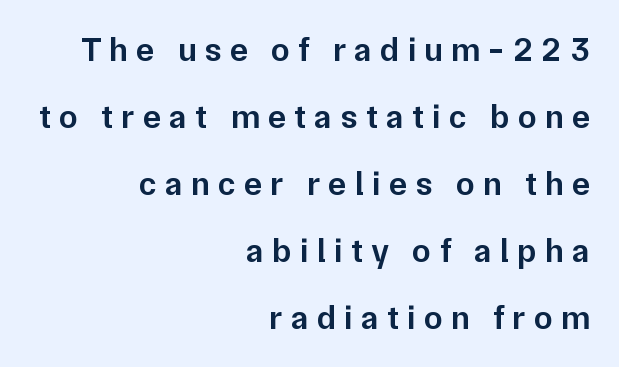
{"serif": "no", "italic": "no", "bold": "semi", "weight": "semibold", "width": "normal", "stroke_contrast": "low", "x_height": "medium", "monospaced": "no", "underline": "no", "align": "right", "line_spacing": "loose", "line_spacing_ratio": 1.97, "letter_spacing": "wide", "letter_spacing_em": 0.24, "glyph_px": 34}
